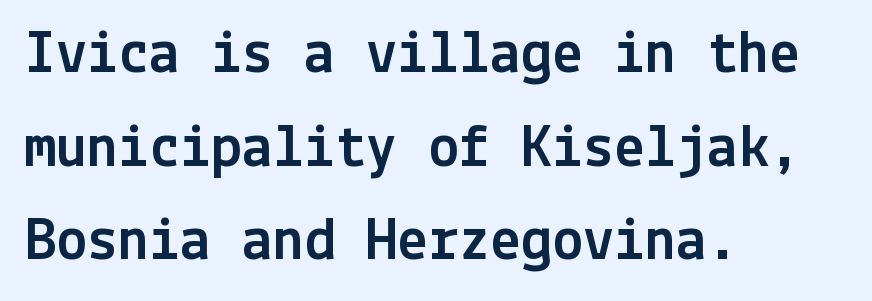
{"serif": "no", "italic": "no", "width": "normal", "x_height": "medium", "underline": "no", "align": "left", "line_spacing": "normal", "line_spacing_ratio": 1.51, "letter_spacing": "normal", "letter_spacing_em": 0.0, "glyph_px": 62}
